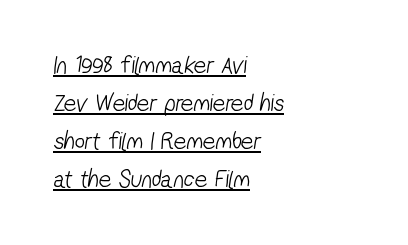
Line spacing here is normal. Heaviness? Minimal to ordinary, like unemphasized prose. Is the letter spacing exaggerated? No — it looks like the ordinary default. The rag falls on the right side of this text block.
